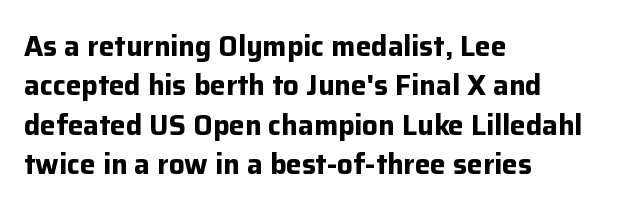
The image shows 28 px bold sans-serif type, upright; set left-aligned, normal line spacing (1.41x), normal letter spacing, not underlined; low stroke contrast and a medium x-height.
